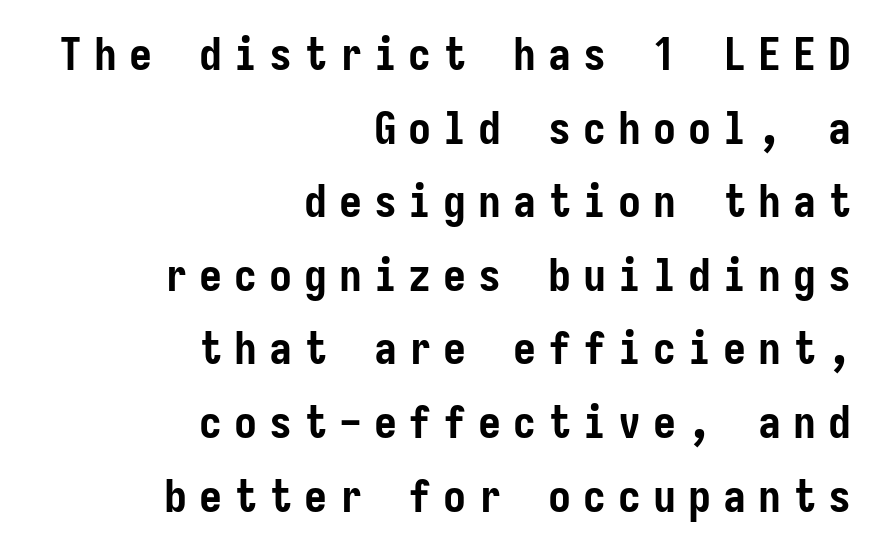
{"serif": "no", "italic": "no", "bold": "yes", "weight": "semibold", "width": "condensed", "stroke_contrast": "low", "x_height": "medium", "underline": "no", "align": "right", "line_spacing": "normal", "line_spacing_ratio": 1.6, "letter_spacing": "wide", "letter_spacing_em": 0.26, "glyph_px": 46}
